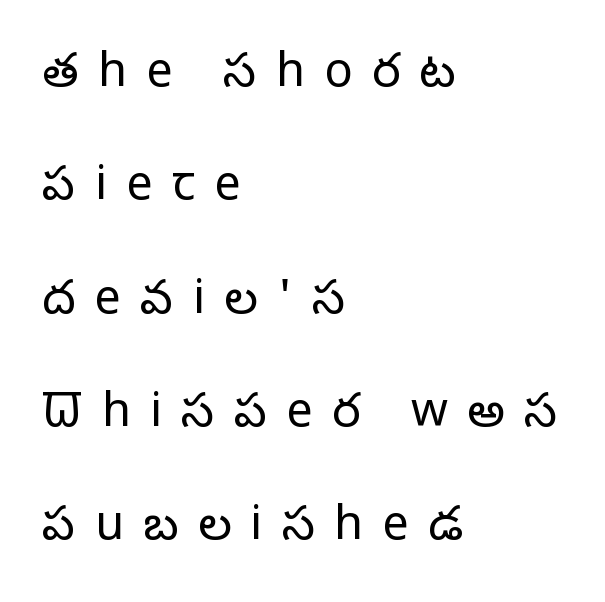
Q: Is the text bold? A: No.
Q: Is the text italic (slanted)? A: No, it is upright.
Q: Is the typeface a serif or a sans-serif typeface? A: Sans-serif.
Q: Is the text underlined? A: No.
Q: How is the paragraph aligned? A: Left-aligned.
Q: Is the spacing between letters normal or unusually wide? A: Unusually wide.
Q: Is the spacing between lines tight, normal or loose? A: Loose.
Q: Width (condensed, normal, or wide)? A: Normal.
Q: Stroke contrast? A: Low.
Q: x-height? A: Medium.
Q: Monospaced? A: No.
